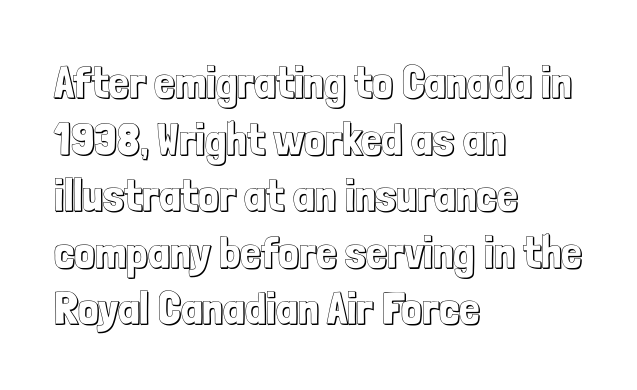
{"italic": "no", "width": "condensed", "x_height": "medium", "monospaced": "no", "underline": "no", "align": "left", "line_spacing_ratio": 1.23, "letter_spacing": "normal", "letter_spacing_em": 0.0, "glyph_px": 46}
